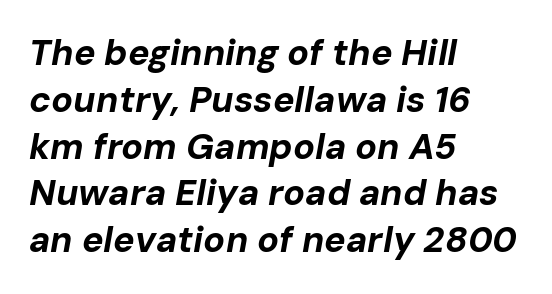
Q: Is the text bold? A: Yes.
Q: Is the text italic (slanted)? A: Yes, it leans right by about 10 degrees.
Q: Is the text underlined? A: No.
Q: How is the paragraph aligned? A: Left-aligned.
Q: Is the spacing between letters normal or unusually wide? A: Normal.
Q: Is the spacing between lines tight, normal or loose? A: Normal.
Q: Width (condensed, normal, or wide)? A: Normal.
Q: Stroke contrast? A: Low.
Q: x-height? A: Medium.
Q: Monospaced? A: No.
